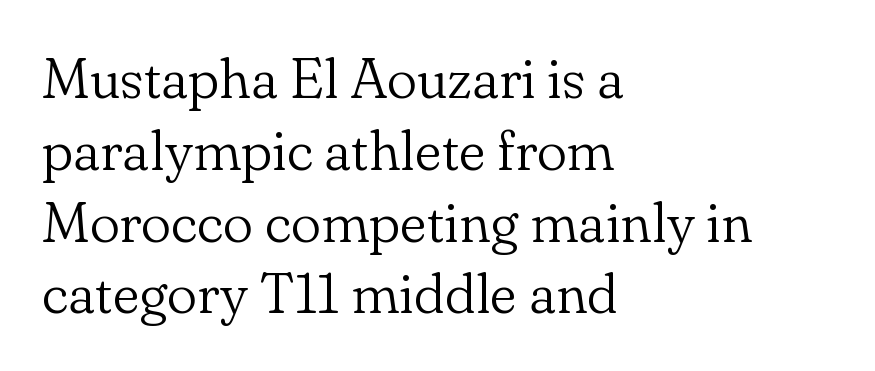
There is no visible air inserted between adjacent glyphs. A serif font was chosen for this passage. Think of a printed novel: that variable character pitch is what you see here. Is this a heavy cut? Hardly; it is regular or lighter. Rule under the text: the space is simply empty. Is there much room between lines? A standard amount, neither cramped nor airy.
